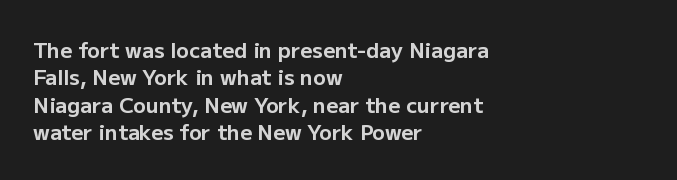
{"italic": "no", "bold": "yes", "underline": "no", "align": "left", "line_spacing": "normal", "line_spacing_ratio": 1.3, "letter_spacing": "normal", "letter_spacing_em": 0.0, "glyph_px": 21}
